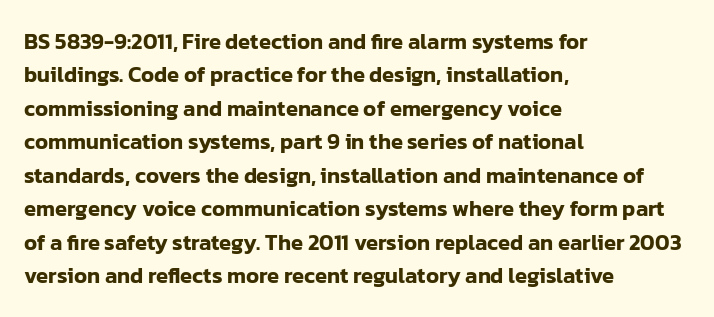
The image shows 22 px text type, upright; set left-aligned, normal line spacing (1.52x), normal letter spacing, not underlined.
